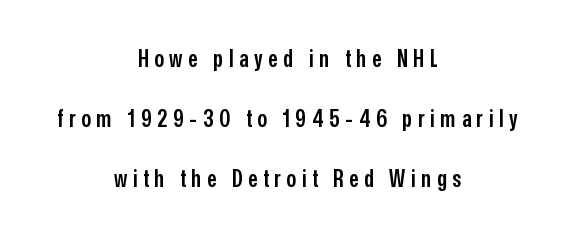
Q: Is the text bold? A: Semi-bold.
Q: Is the text italic (slanted)? A: No, it is upright.
Q: Is the text underlined? A: No.
Q: How is the paragraph aligned? A: Centered.
Q: Is the spacing between letters normal or unusually wide? A: Unusually wide.
Q: Is the spacing between lines tight, normal or loose? A: Loose.
